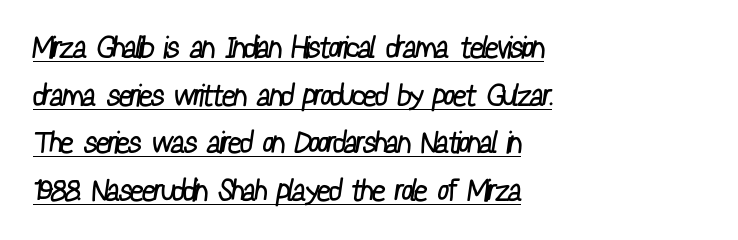
{"serif": "no", "bold": "no", "weight": "regular", "width": "condensed", "stroke_contrast": "low", "x_height": "medium", "monospaced": "no", "underline": "yes", "align": "left", "line_spacing": "normal", "line_spacing_ratio": 1.59, "letter_spacing": "normal", "letter_spacing_em": 0.0, "glyph_px": 30}
